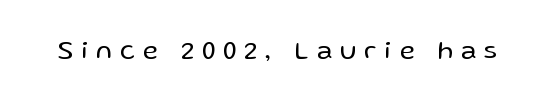
{"italic": "no", "bold": "no", "underline": "no", "letter_spacing": "wide", "letter_spacing_em": 0.31, "glyph_px": 26}
